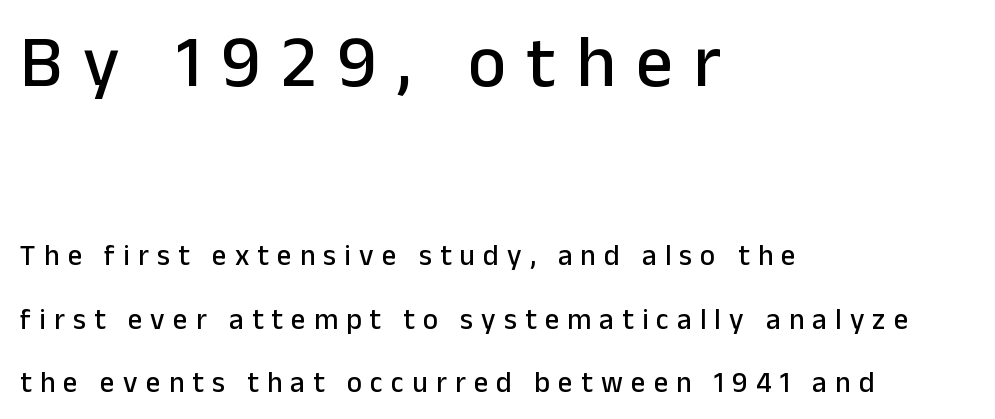
{"serif": "no", "italic": "no", "width": "normal", "stroke_contrast": "low", "x_height": "medium", "monospaced": "no", "underline": "no", "align": "left", "line_spacing": "loose", "line_spacing_ratio": 2.19, "letter_spacing": "wide", "letter_spacing_em": 0.28, "larger_block": "first", "size_ratio": 2.52, "glyph_px": 73}
